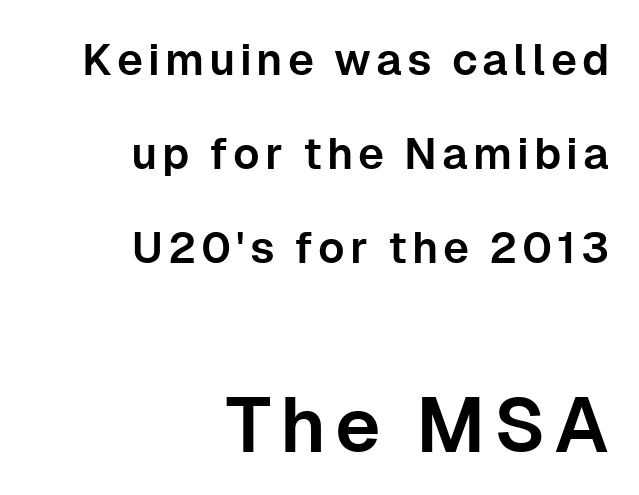
The image shows 77 px sans-serif type, upright; set right-aligned, loose line spacing (2.14x), not underlined; the second (bottom) block is 1.75x larger; low stroke contrast and a medium x-height.
